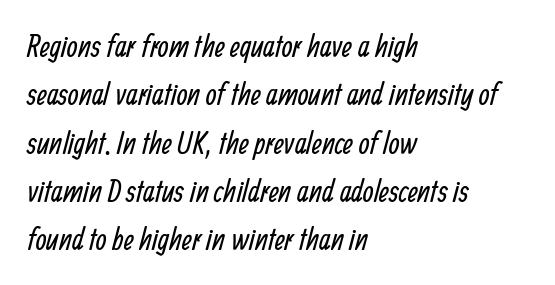
The image shows 31 px regular-weight, condensed sans-serif type; set left-aligned, normal line spacing (1.56x), normal letter spacing, not underlined; low stroke contrast and a medium x-height.
